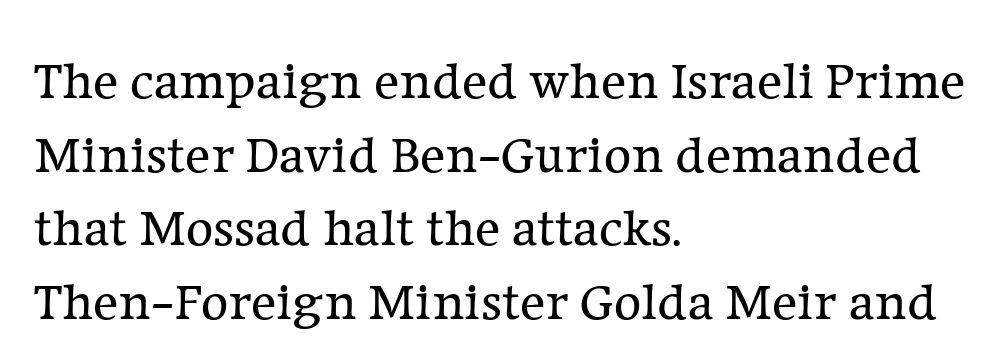
Think of a printed novel: that variable character pitch is what you see here. Does extra space separate the letters? No, they use regular spacing. Counters stay open thanks to moderate or lighter strokes. It's the straight-up-and-down kind of type. What kind of face is this? One with serifs.
